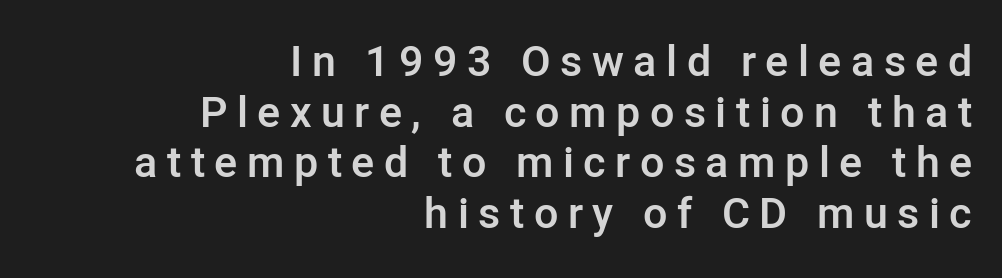
{"serif": "no", "italic": "no", "bold": "semi", "weight": "semibold", "width": "normal", "stroke_contrast": "low", "x_height": "medium", "monospaced": "no", "underline": "no", "align": "right", "line_spacing_ratio": 1.18, "letter_spacing": "wide", "letter_spacing_em": 0.22, "glyph_px": 43}
